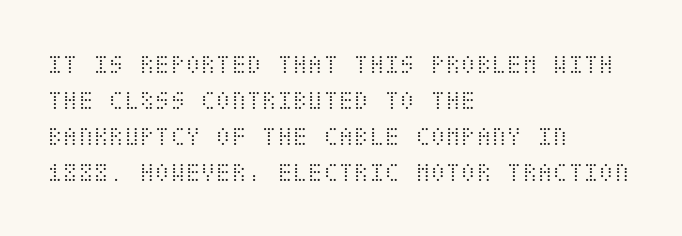
{"italic": "no", "bold": "no", "weight": "light", "width": "condensed", "stroke_contrast": "medium", "x_height": "large", "underline": "no", "align": "left", "line_spacing": "normal", "line_spacing_ratio": 1.29, "letter_spacing": "normal", "letter_spacing_em": 0.0, "glyph_px": 28}
